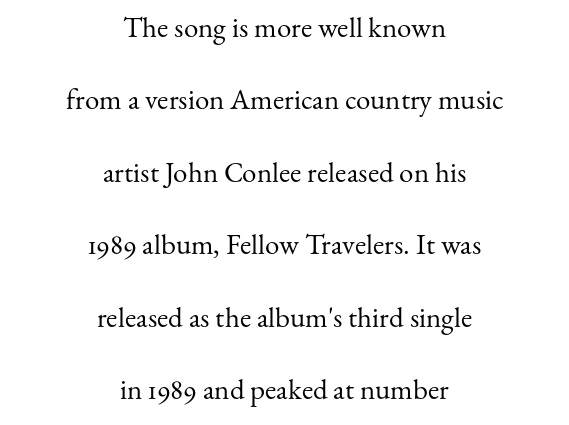
The image shows 29 px regular-weight serif type, upright; set centered, loose line spacing (2.5x), normal letter spacing, not underlined; medium stroke contrast and a small x-height.
